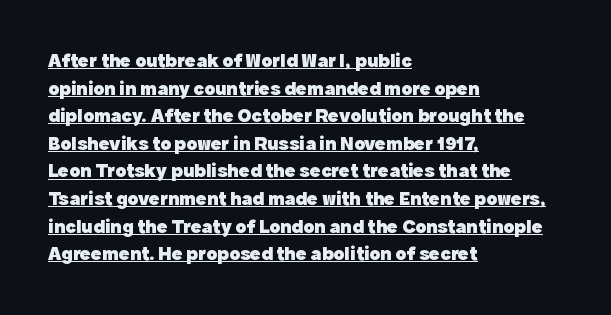
Q: Is the text bold? A: Yes.
Q: Is the text italic (slanted)? A: No, it is upright.
Q: Is the text underlined? A: Yes.
Q: How is the paragraph aligned? A: Left-aligned.
Q: Is the spacing between letters normal or unusually wide? A: Normal.
Q: Is the spacing between lines tight, normal or loose? A: Normal.
